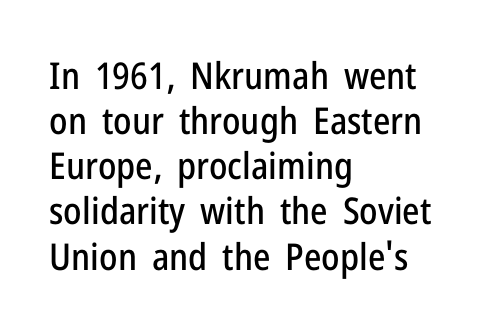
{"serif": "no", "italic": "no", "width": "condensed", "stroke_contrast": "low", "x_height": "medium", "monospaced": "no", "underline": "no", "align": "left", "line_spacing_ratio": 1.22, "letter_spacing": "normal", "letter_spacing_em": 0.0, "glyph_px": 37}
